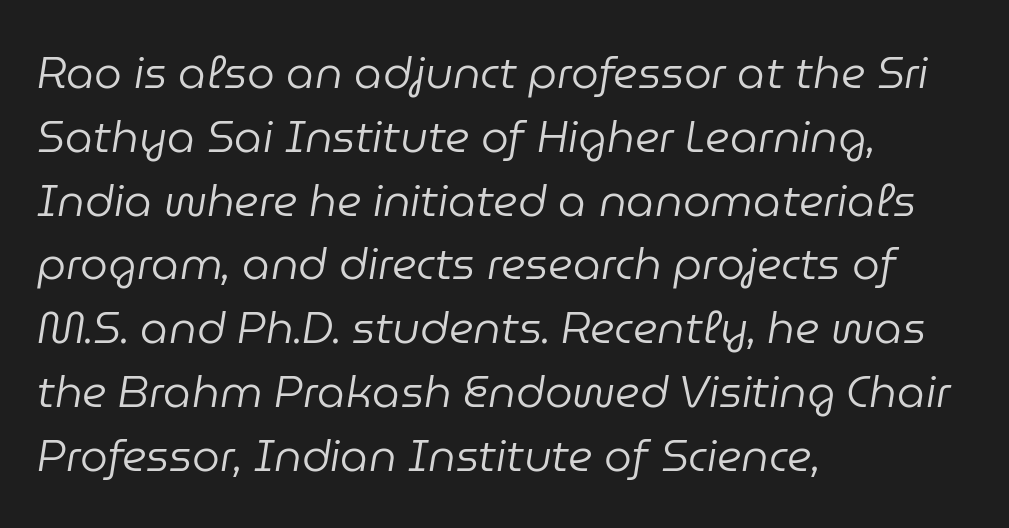
{"italic": "yes", "lean": "right", "slant_degrees": 9, "bold": "no", "weight": "regular", "width": "normal", "stroke_contrast": "low", "x_height": "medium", "monospaced": "no", "underline": "no", "align": "left", "line_spacing": "normal", "line_spacing_ratio": 1.45, "letter_spacing": "normal", "letter_spacing_em": 0.0, "glyph_px": 44}
